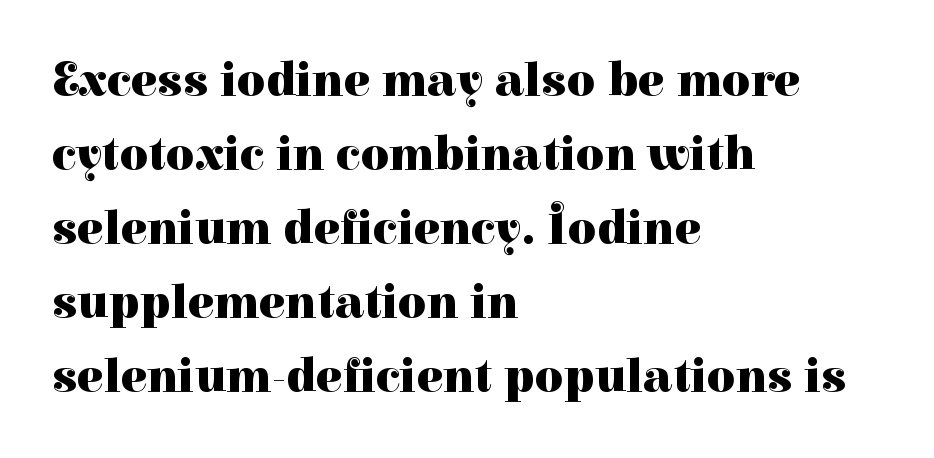
{"serif": "yes", "italic": "no", "bold": "yes", "weight": "heavy", "width": "normal", "stroke_contrast": "high", "x_height": "medium", "monospaced": "no", "underline": "no", "align": "left", "line_spacing": "normal", "line_spacing_ratio": 1.51, "letter_spacing": "normal", "letter_spacing_em": 0.0, "glyph_px": 49}
